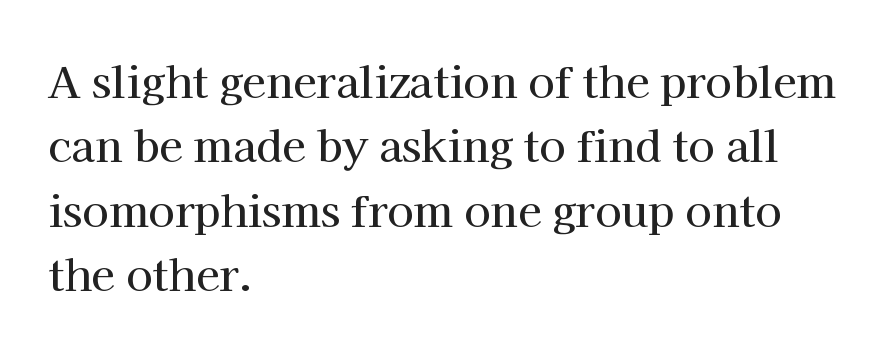
Q: Is the text italic (slanted)? A: No, it is upright.
Q: Is the typeface a serif or a sans-serif typeface? A: Serif.
Q: Is the text underlined? A: No.
Q: How is the paragraph aligned? A: Left-aligned.
Q: Is the spacing between letters normal or unusually wide? A: Normal.
Q: Is the spacing between lines tight, normal or loose? A: Normal.
Q: Width (condensed, normal, or wide)? A: Normal.
Q: Stroke contrast? A: High.
Q: x-height? A: Medium.
Q: Monospaced? A: No.
